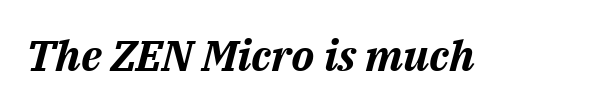
Q: Is the text bold? A: Yes.
Q: Is the text italic (slanted)? A: Yes, it leans right by about 14 degrees.
Q: Is the text underlined? A: No.
Q: Is the spacing between letters normal or unusually wide? A: Normal.
Q: Width (condensed, normal, or wide)? A: Normal.
Q: Stroke contrast? A: Medium.
Q: x-height? A: Medium.
Q: Monospaced? A: No.
